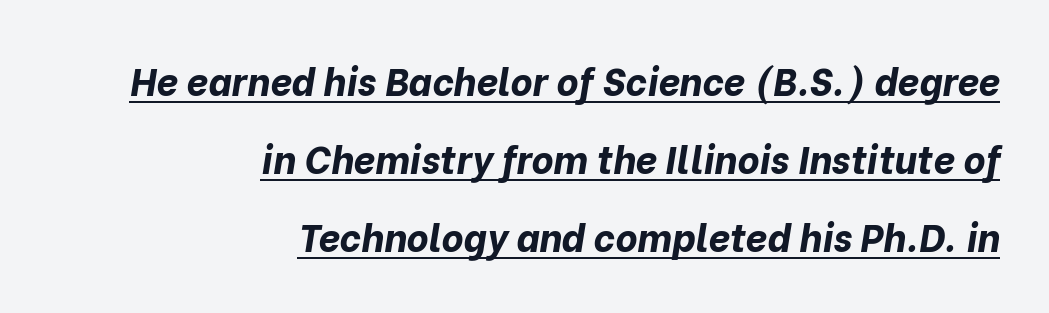
The string is rendered with underlining switched on. The lines are spread far apart with generous leading. Designer's note — italics engaged. The passage shown is typed in a proportional face where columns would drift.
